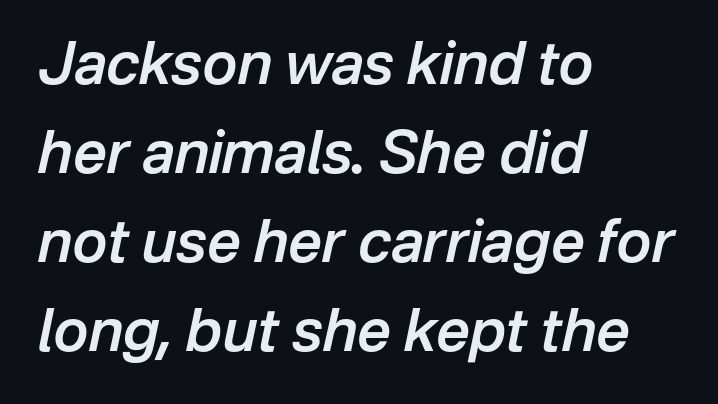
Looking at the ascenders, they clearly lean. Every letter is mildly thick-stroked: semibold rather than bold. Line spacing here is normal. Look at the tracking — it's just the regular setting, nothing added. Anything drawn beneath the words? Only blank space. If you drew a ruler down the left edge, every line would touch it.
